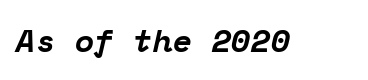
{"serif": "yes", "italic": "yes", "lean": "right", "slant_degrees": 12, "bold": "yes", "weight": "bold", "width": "normal", "stroke_contrast": "low", "x_height": "medium", "monospaced": "yes", "underline": "no", "letter_spacing": "normal", "letter_spacing_em": 0.0, "glyph_px": 32}
